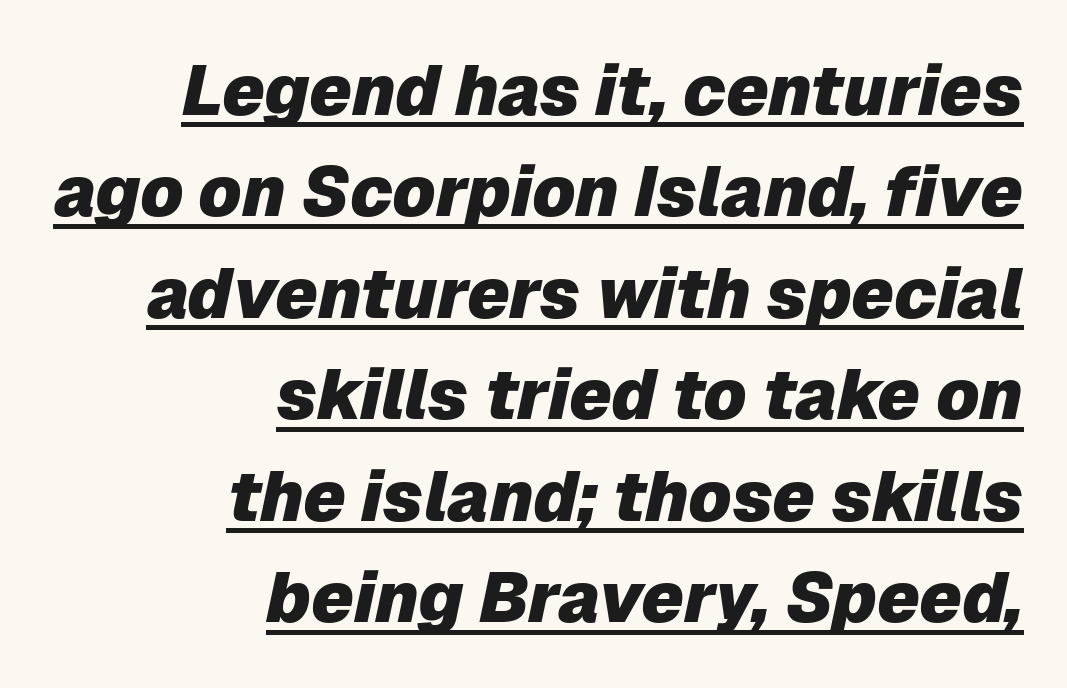
Q: Is the text bold? A: Yes.
Q: Is the text italic (slanted)? A: Yes, it leans right by about 12 degrees.
Q: Is the text underlined? A: Yes.
Q: How is the paragraph aligned? A: Right-aligned.
Q: Is the spacing between letters normal or unusually wide? A: Normal.
Q: Is the spacing between lines tight, normal or loose? A: Normal.
Q: Width (condensed, normal, or wide)? A: Normal.
Q: Stroke contrast? A: Low.
Q: x-height? A: Medium.
Q: Monospaced? A: No.
